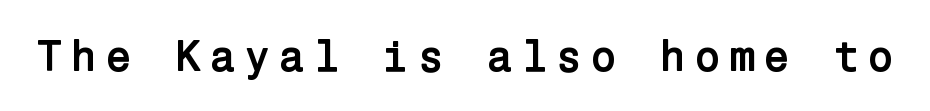
The image shows 44 px semibold sans-serif type, upright; set not underlined; low stroke contrast and a medium x-height.
